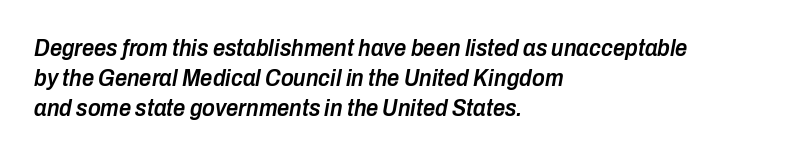
A typesetter would mark this as italic. These lines keep a tight, regular rhythm from letter to letter. Nobody drew a line under any word here. Reading down the block, your eye returns to a fixed left position each line. The glyphs have the mass of a demibold cut, below bold.
